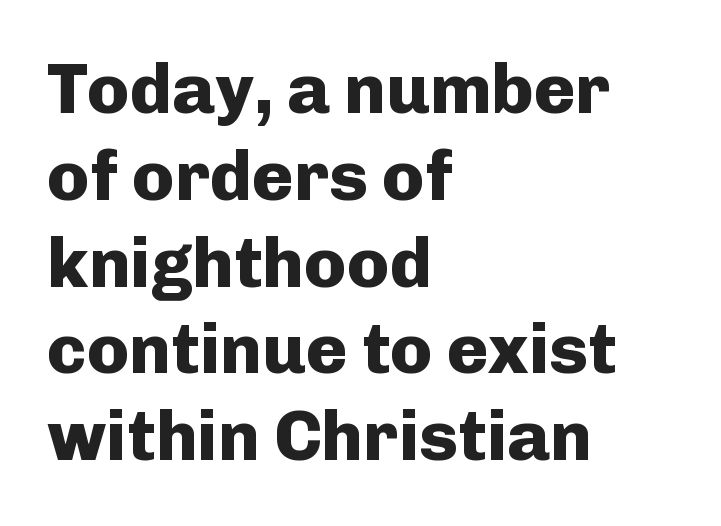
Q: Is the text bold? A: Yes.
Q: Is the text italic (slanted)? A: No, it is upright.
Q: Is the typeface a serif or a sans-serif typeface? A: Sans-serif.
Q: Is the text underlined? A: No.
Q: How is the paragraph aligned? A: Left-aligned.
Q: Is the spacing between letters normal or unusually wide? A: Normal.
Q: Width (condensed, normal, or wide)? A: Normal.
Q: Stroke contrast? A: Low.
Q: x-height? A: Medium.
Q: Monospaced? A: No.
